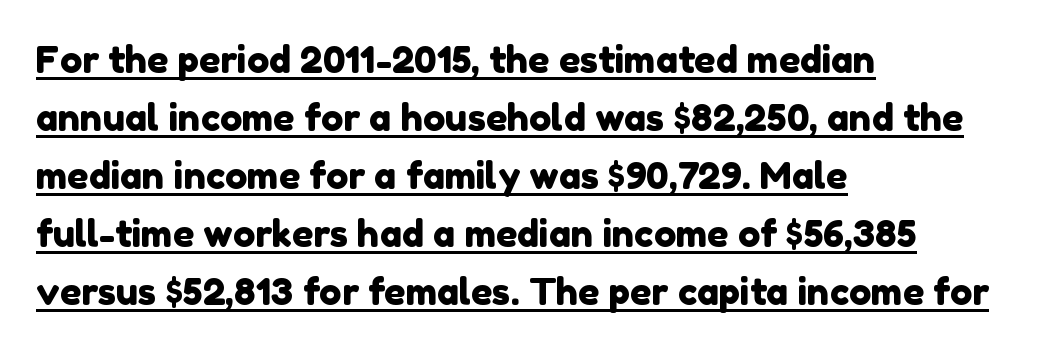
{"serif": "no", "width": "normal", "stroke_contrast": "low", "x_height": "medium", "monospaced": "no", "underline": "yes", "align": "left", "line_spacing": "normal", "line_spacing_ratio": 1.57, "letter_spacing": "normal", "letter_spacing_em": 0.0, "glyph_px": 37}
